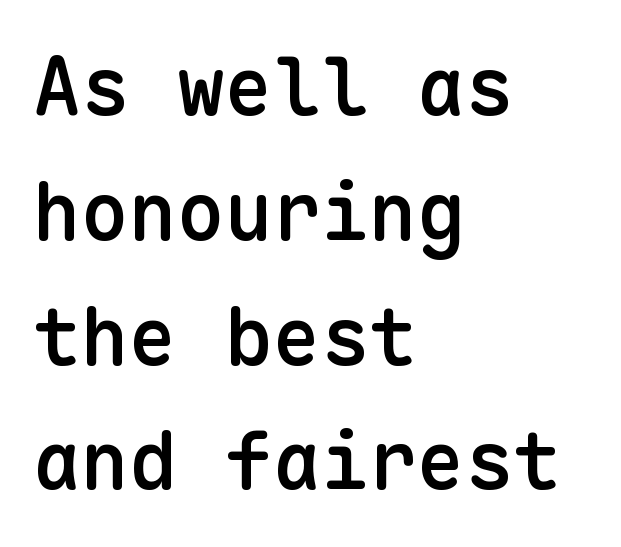
The image shows 80 px semibold sans-serif type, upright, monospaced; set left-aligned, normal line spacing (1.56x), normal letter spacing, not underlined; low stroke contrast and a medium x-height.
